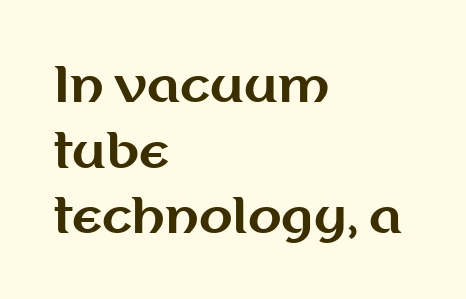
Note the varied advance widths — an 'i' is clearly narrower than an 'm'. Typographically, this falls in the sans-serif category. Where is the straight margin? On the left. Regarding leading, the lines here are spaced in the standard way.
